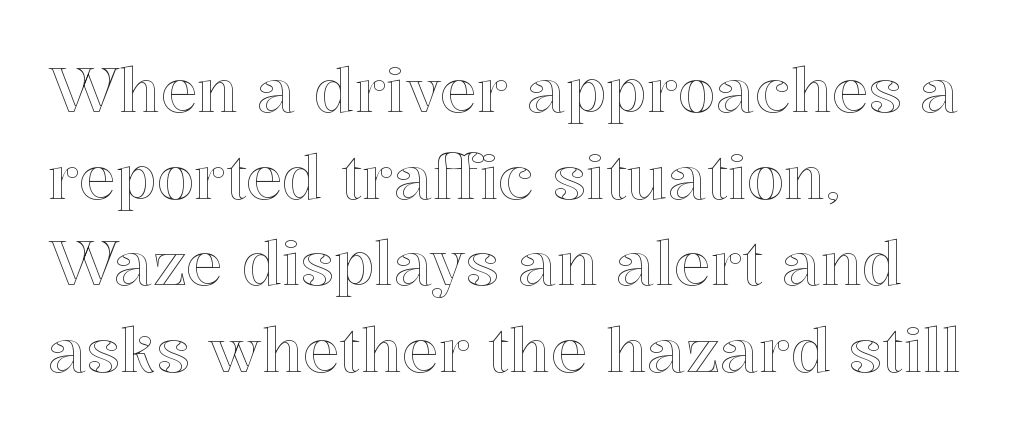
You could not count columns in this text — the font is proportionally spaced. The specimen omits any rule beneath the text block's lines. A typesetter would call this zero additional tracking. Nope, not italic — everything's standing straight.
